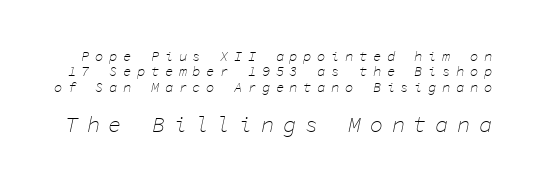
Q: Is the text bold? A: No.
Q: Is the text italic (slanted)? A: Yes, it leans right by about 11 degrees.
Q: Is the text underlined? A: No.
Q: Is the spacing between letters normal or unusually wide? A: Unusually wide.
Q: Is the spacing between lines tight, normal or loose? A: Tight.
Q: Which block of text is set in a larger size, the first (top) or the second (bottom)? A: The second (bottom) one.
